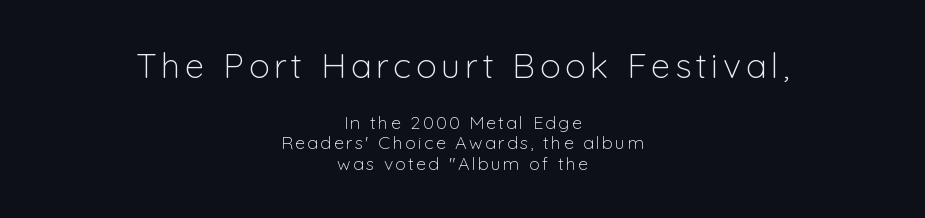
{"serif": "no", "italic": "no", "bold": "no", "weight": "light", "width": "normal", "stroke_contrast": "low", "x_height": "medium", "monospaced": "no", "underline": "no", "align": "center", "line_spacing": "tight", "line_spacing_ratio": 1.14, "larger_block": "first", "size_ratio": 1.94, "glyph_px": 35}
